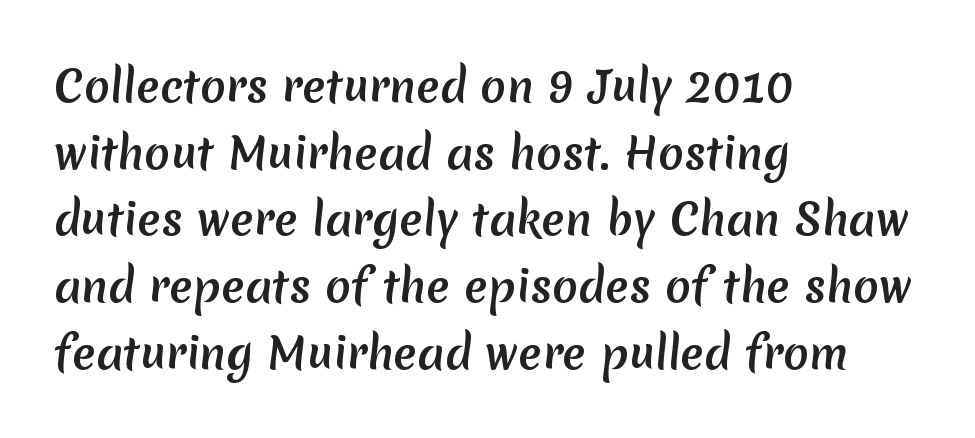
The image shows 43 px sans-serif type; set left-aligned, normal line spacing (1.55x), normal letter spacing, not underlined; medium stroke contrast and a medium x-height.
